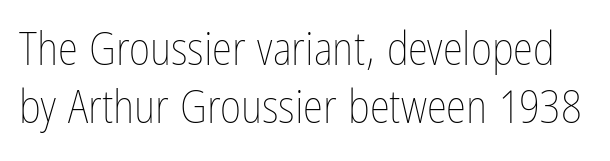
{"italic": "no", "bold": "no", "weight": "thin", "width": "condensed", "stroke_contrast": "low", "x_height": "medium", "monospaced": "no", "underline": "no", "line_spacing": "normal", "line_spacing_ratio": 1.27, "letter_spacing": "normal", "letter_spacing_em": 0.0, "glyph_px": 46}
